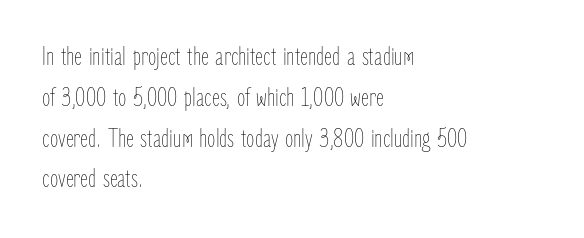
The image shows 27 px text type, upright; set left-aligned, normal line spacing (1.51x), normal letter spacing, not underlined.
